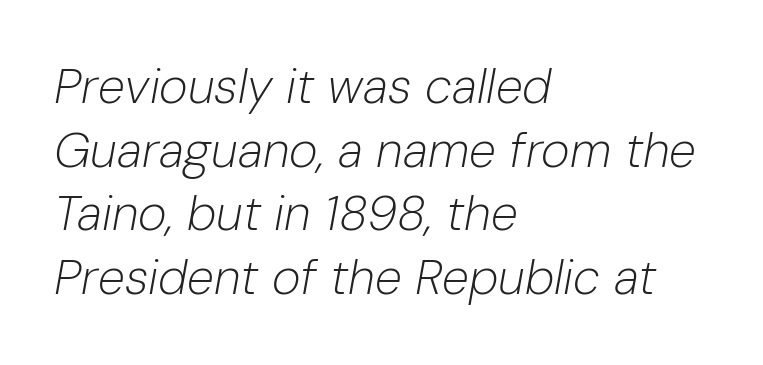
The image shows 49 px light type, italic (leaning right); set left-aligned, normal line spacing (1.3x), normal letter spacing, not underlined; low stroke contrast and a medium x-height.
